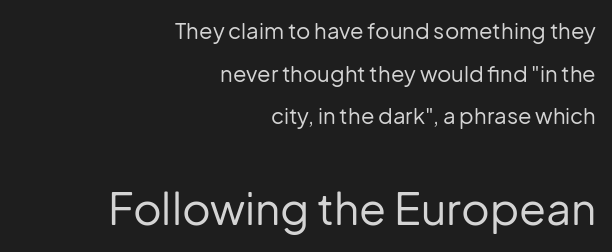
Grotesque or geometric, the face here clearly has no serifs. The letters advance in unequal steps, a hallmark of proportional type. Between these two stacked blocks, the lower one wins on size. This is not heavy type; no bold has been used. Descenders hang freely into open space.
